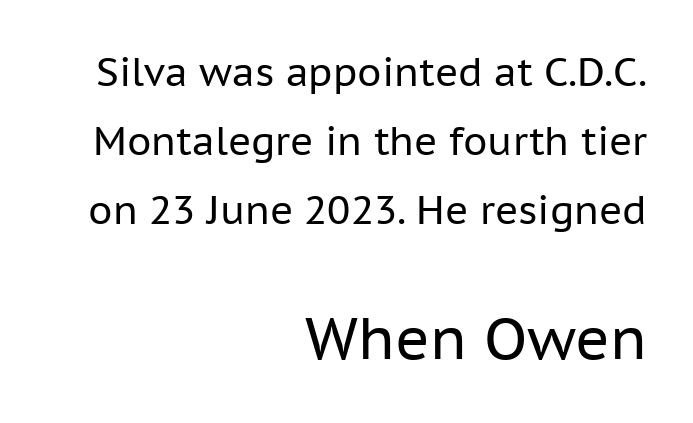
The image shows 58 px regular-weight sans-serif type, upright; set right-aligned, line spacing 1.77x, normal letter spacing, not underlined; the second (bottom) block is 1.49x larger; low stroke contrast and a medium x-height.
